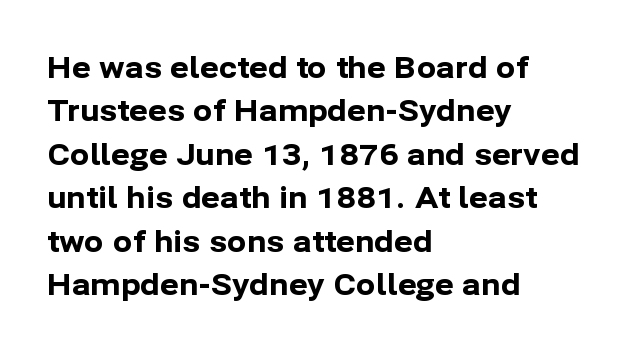
Q: Is the text bold? A: Yes.
Q: Is the text italic (slanted)? A: No, it is upright.
Q: Is the typeface a serif or a sans-serif typeface? A: Sans-serif.
Q: Is the text underlined? A: No.
Q: How is the paragraph aligned? A: Left-aligned.
Q: Is the spacing between letters normal or unusually wide? A: Normal.
Q: Is the spacing between lines tight, normal or loose? A: Normal.
Q: Width (condensed, normal, or wide)? A: Normal.
Q: Stroke contrast? A: Low.
Q: x-height? A: Medium.
Q: Monospaced? A: No.
